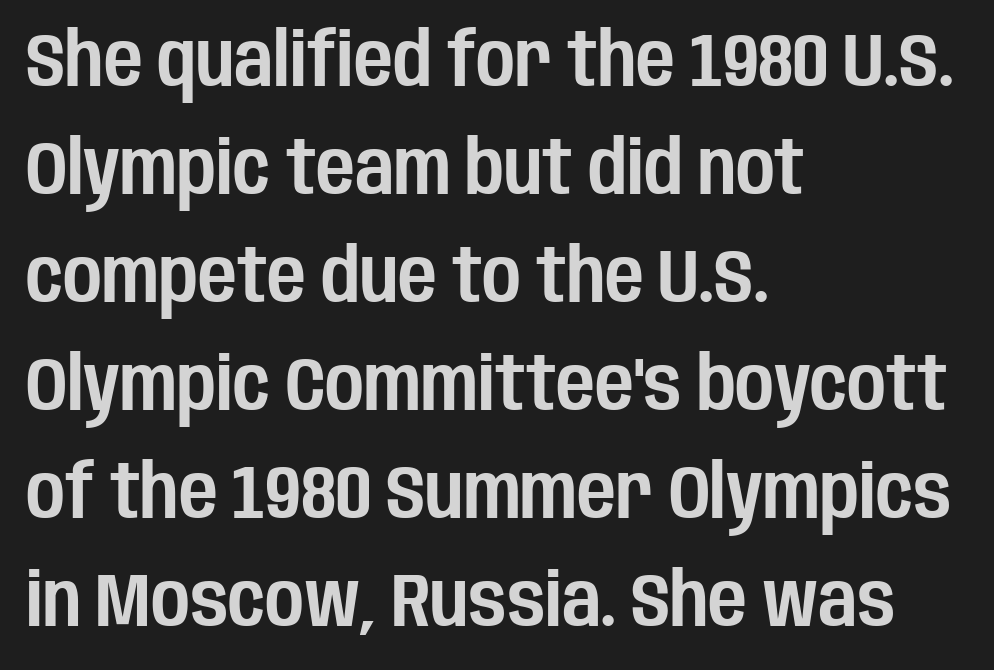
The image shows 75 px condensed sans-serif type, upright; set left-aligned, normal line spacing (1.44x), normal letter spacing, not underlined; low stroke contrast and a large x-height.
